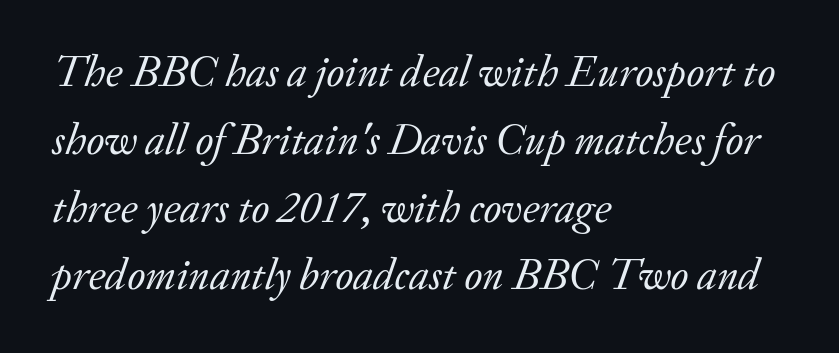
The rendering anchors every line to the left-hand side. Decoration check: the copy has no underline. Stroke terminals: seriffed. Spacing verdict: proportional, widths tailored to each character.
